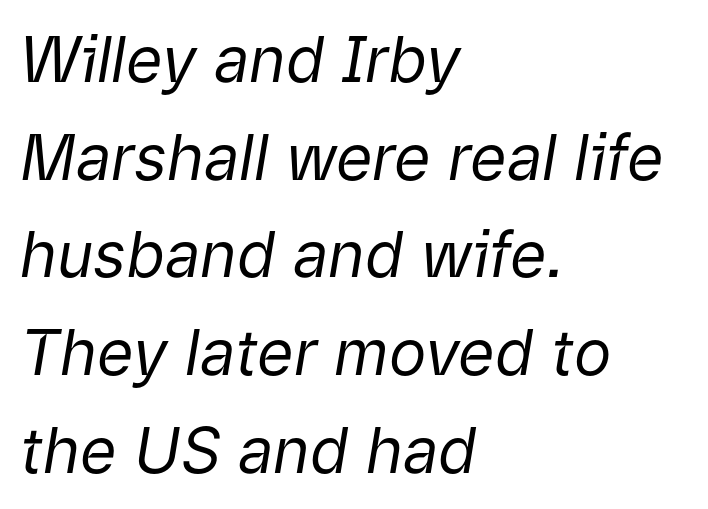
Q: Is the text bold? A: No.
Q: Is the text italic (slanted)? A: Yes, it leans right by about 9 degrees.
Q: Is the text underlined? A: No.
Q: How is the paragraph aligned? A: Left-aligned.
Q: Is the spacing between letters normal or unusually wide? A: Normal.
Q: Is the spacing between lines tight, normal or loose? A: Normal.
Q: Width (condensed, normal, or wide)? A: Normal.
Q: Stroke contrast? A: Low.
Q: x-height? A: Medium.
Q: Monospaced? A: No.
